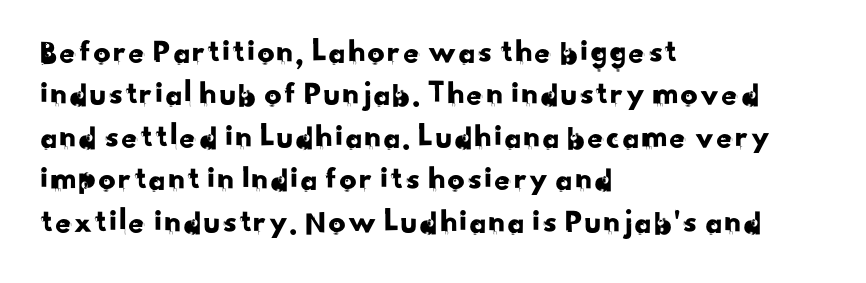
{"serif": "no", "width": "normal", "stroke_contrast": "low", "x_height": "small", "monospaced": "no", "underline": "no", "align": "left", "line_spacing": "normal", "line_spacing_ratio": 1.25, "letter_spacing": "normal", "letter_spacing_em": 0.0, "glyph_px": 34}
